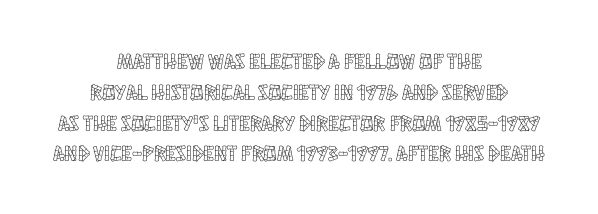
The image shows 22 px text type, upright; set centered, normal line spacing (1.4x), normal letter spacing, not underlined.
